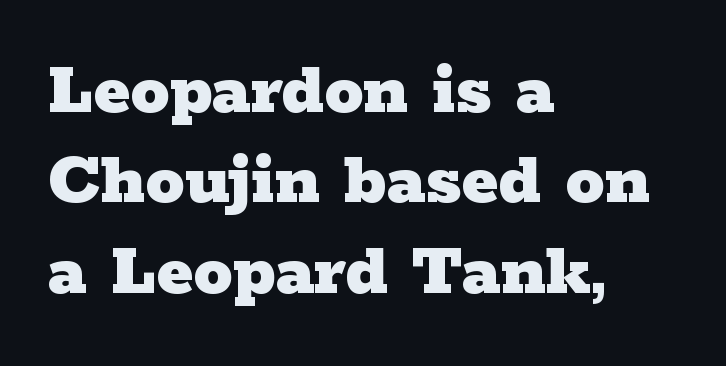
You could not count columns in this text — the font is proportionally spaced. This sample uses plain, unmodified letter spacing. Are there feet on the stems? There are — it's a serif. This sample uses an upright cut, with every glyph sitting square on the baseline. Horizontally, the lines are justified to the leading edge only.
